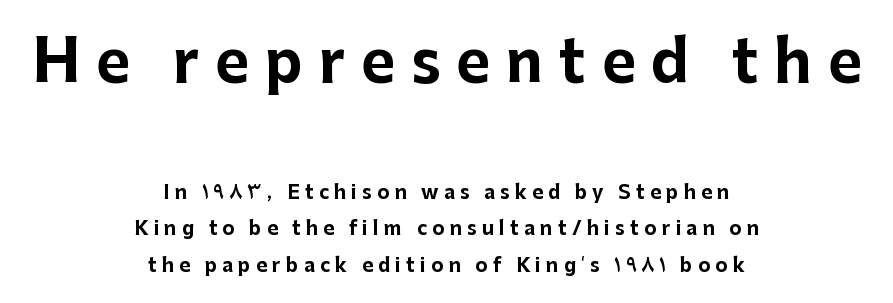
Q: Is the text bold? A: Yes.
Q: Is the text italic (slanted)? A: No, it is upright.
Q: Is the typeface a serif or a sans-serif typeface? A: Sans-serif.
Q: Is the text underlined? A: No.
Q: How is the paragraph aligned? A: Centered.
Q: Is the spacing between letters normal or unusually wide? A: Unusually wide.
Q: Is the spacing between lines tight, normal or loose? A: Loose.
Q: Which block of text is set in a larger size, the first (top) or the second (bottom)? A: The first (top) one.
Q: Width (condensed, normal, or wide)? A: Normal.
Q: Stroke contrast? A: Low.
Q: x-height? A: Medium.
Q: Monospaced? A: No.
